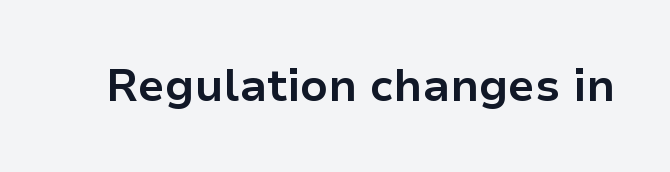
{"serif": "no", "italic": "no", "bold": "yes", "weight": "bold", "width": "normal", "stroke_contrast": "low", "x_height": "medium", "monospaced": "no", "underline": "no", "letter_spacing": "normal", "letter_spacing_em": 0.0, "glyph_px": 45}
